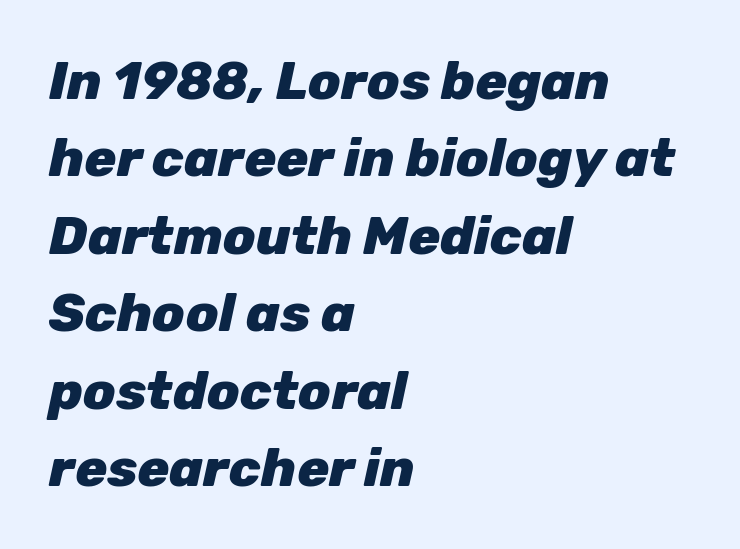
The image shows 53 px heavy type, italic (leaning right); set left-aligned, normal line spacing (1.46x), normal letter spacing, not underlined; low stroke contrast and a medium x-height.
